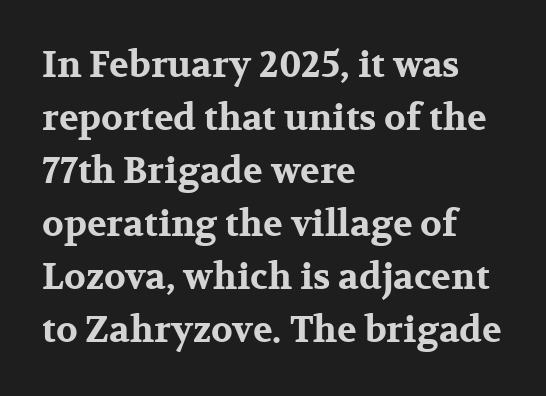
Q: Is the text bold? A: Yes.
Q: Is the text italic (slanted)? A: No, it is upright.
Q: Is the typeface a serif or a sans-serif typeface? A: Serif.
Q: Is the text underlined? A: No.
Q: How is the paragraph aligned? A: Left-aligned.
Q: Is the spacing between letters normal or unusually wide? A: Normal.
Q: Is the spacing between lines tight, normal or loose? A: Normal.
Q: Width (condensed, normal, or wide)? A: Wide.
Q: Stroke contrast? A: Medium.
Q: x-height? A: Medium.
Q: Monospaced? A: No.
